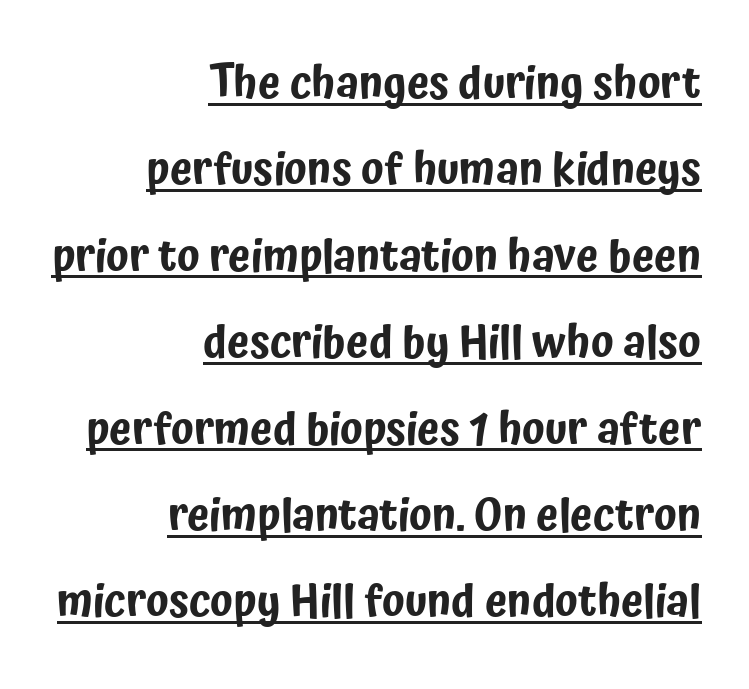
The image shows 45 px condensed sans-serif type, upright; set right-aligned, loose line spacing (1.92x), normal letter spacing, underlined; low stroke contrast and a medium x-height.
